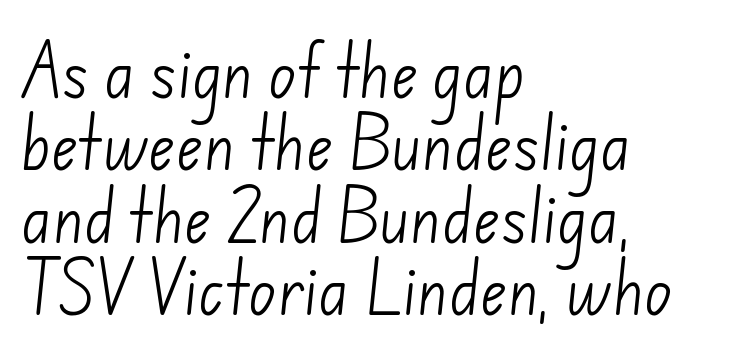
The setting favours the left margin, as ordinary paragraphs usually do. The glyphs are unaccompanied by any horizontal stroke below them. Looks like regular typesetting: each glyph gets only the width it needs. The typeface has the unassuming heft of standard copy or less. The letterforms sit shoulder to shoulder at normal distance.
